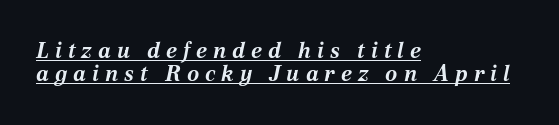
The rendering inserts visible extra space after every character. Does the copy run flush right? No — it runs flush left. Observe the lean: these are italic letterforms. You could barely slide anything between these rows. Look at the stroke-to-counter ratio: heavy, a bold. The lettering is marked with a stroke running underneath it.
